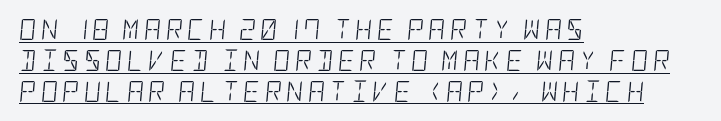
Q: Is the text bold? A: No.
Q: Is the text italic (slanted)? A: Yes, it leans right by about 5 degrees.
Q: Is the text underlined? A: Yes.
Q: How is the paragraph aligned? A: Left-aligned.
Q: Is the spacing between letters normal or unusually wide? A: Unusually wide.
Q: Is the spacing between lines tight, normal or loose? A: Normal.
